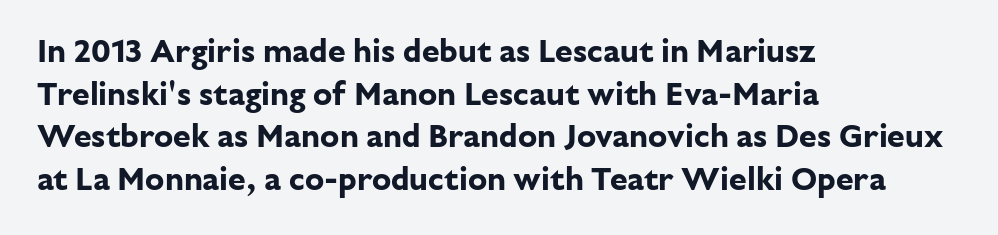
{"serif": "no", "italic": "no", "bold": "yes", "weight": "bold", "width": "normal", "stroke_contrast": "low", "x_height": "medium", "monospaced": "no", "underline": "no", "align": "left", "line_spacing": "normal", "line_spacing_ratio": 1.33, "letter_spacing": "normal", "letter_spacing_em": 0.0, "glyph_px": 32}
